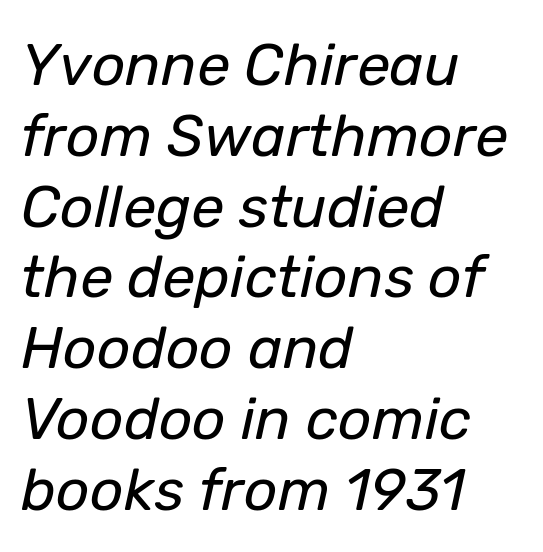
Notice how the passage keeps a crisp vertical edge on the left only. The rendering uses natural spacing where letterforms have individual widths. The strokes are not fattened; the text isn't bold. In terms of posture, this sample is oblique. In terms of letterspacing, this is plain default setting.
